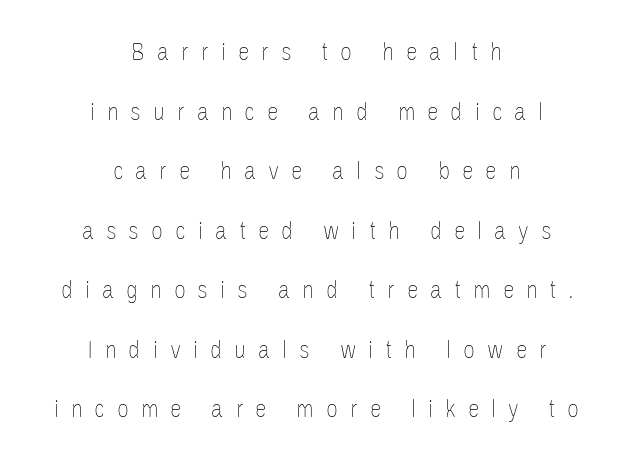
Q: Is the text bold? A: No.
Q: Is the text italic (slanted)? A: No, it is upright.
Q: Is the text underlined? A: No.
Q: How is the paragraph aligned? A: Centered.
Q: Is the spacing between letters normal or unusually wide? A: Unusually wide.
Q: Is the spacing between lines tight, normal or loose? A: Loose.
